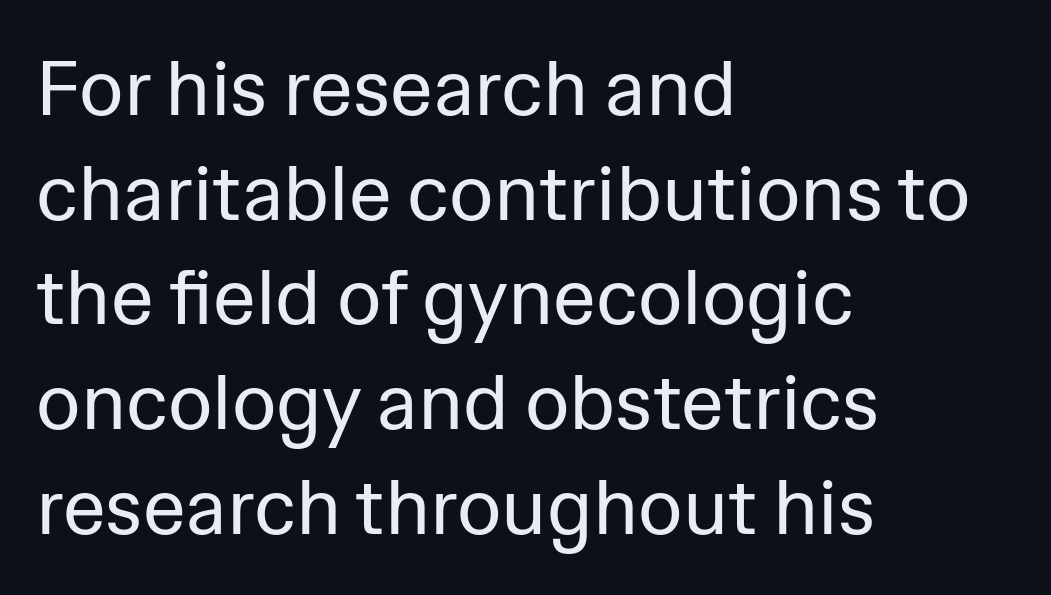
{"serif": "no", "italic": "no", "bold": "no", "weight": "regular", "width": "normal", "stroke_contrast": "low", "x_height": "medium", "monospaced": "no", "underline": "no", "align": "left", "line_spacing": "normal", "line_spacing_ratio": 1.36, "letter_spacing": "normal", "letter_spacing_em": 0.0, "glyph_px": 77}
